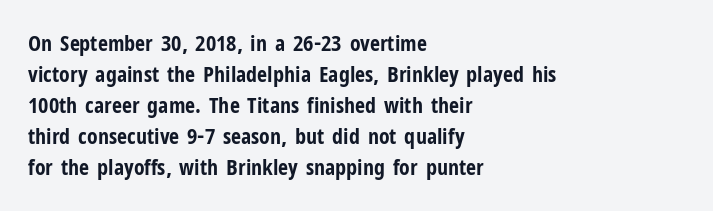
The image shows 22 px bold type, upright; set left-aligned, normal line spacing (1.41x), normal letter spacing, not underlined.
